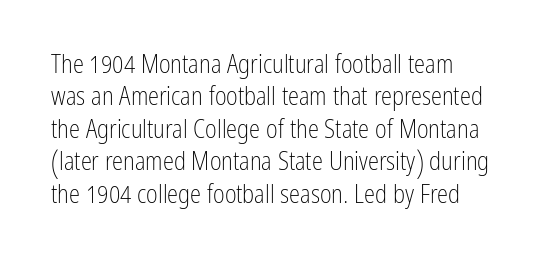
{"italic": "no", "bold": "no", "underline": "no", "line_spacing": "normal", "line_spacing_ratio": 1.3, "letter_spacing": "normal", "letter_spacing_em": 0.0, "glyph_px": 25}
